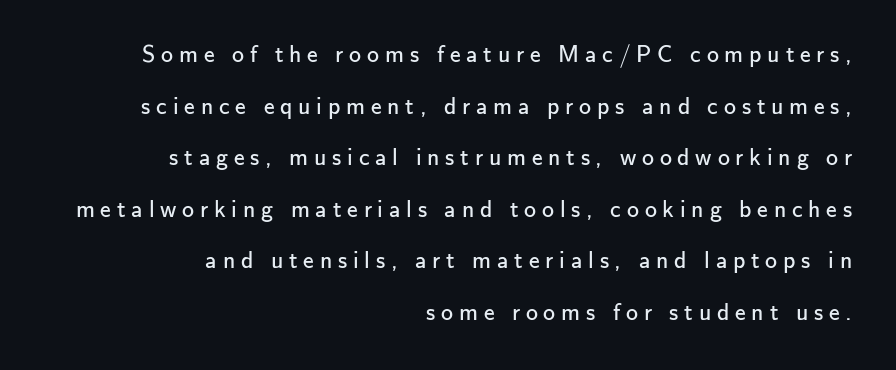
{"italic": "no", "bold": "no", "underline": "no", "align": "right", "line_spacing": "loose", "line_spacing_ratio": 2.15, "letter_spacing": "wide", "letter_spacing_em": 0.24, "glyph_px": 24}
